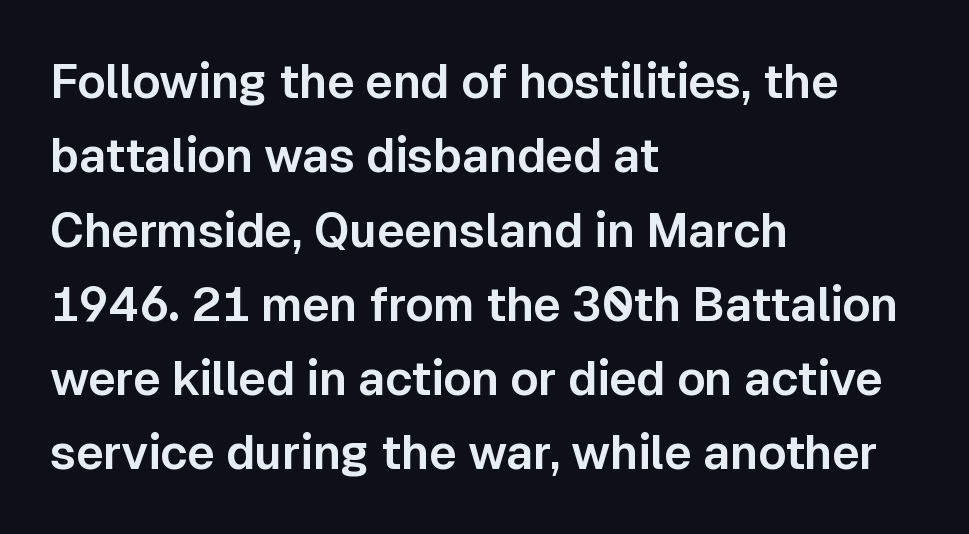
{"serif": "no", "italic": "no", "width": "normal", "stroke_contrast": "low", "x_height": "medium", "monospaced": "no", "underline": "no", "align": "left", "line_spacing": "normal", "line_spacing_ratio": 1.58, "letter_spacing": "normal", "letter_spacing_em": 0.0, "glyph_px": 47}
